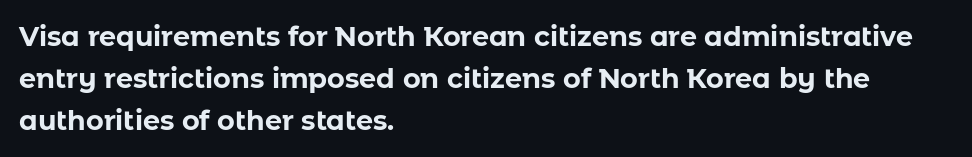
Nothing unusual about the tracking: characters are spaced as the font intends. Layout note: lines flush left. Does the lettering tilt? It doesn't — this is upright. The characters look thick and weighty, a clear bold. If you measured baseline to baseline, you'd find a middling distance. Underlining? Definitely not there.
